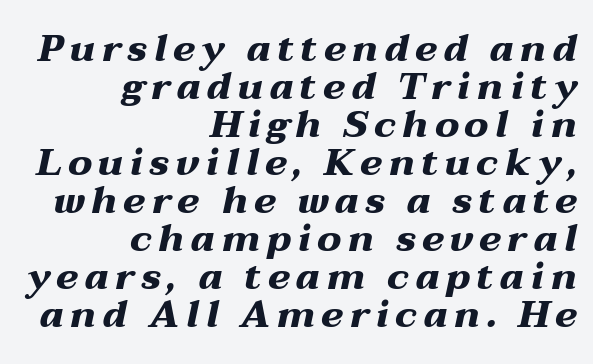
The image shows 38 px heavy, wide type, italic (leaning right); set right-aligned, tight line spacing (1.0x), not underlined; medium stroke contrast and a medium x-height.
